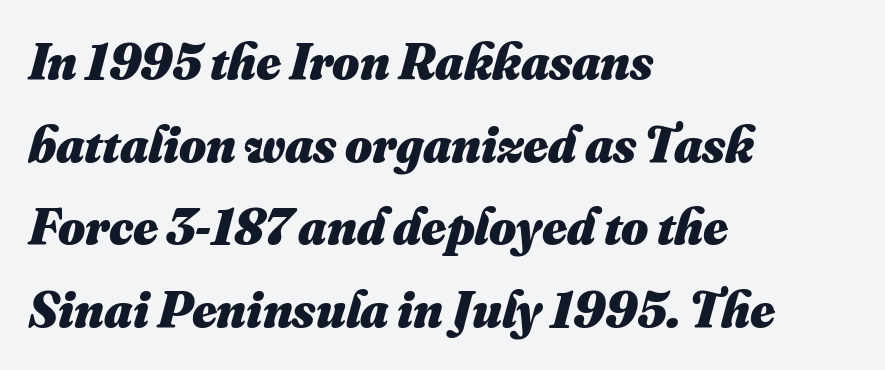
The image shows 52 px heavy type; set left-aligned, normal line spacing (1.59x), normal letter spacing, not underlined; medium stroke contrast and a small x-height.
